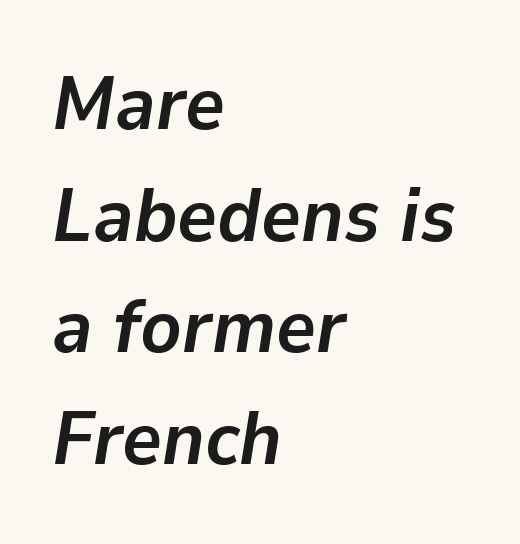
{"italic": "yes", "lean": "right", "slant_degrees": 9, "bold": "yes", "weight": "semibold", "width": "normal", "stroke_contrast": "low", "x_height": "medium", "monospaced": "no", "underline": "no", "align": "left", "line_spacing": "normal", "line_spacing_ratio": 1.47, "letter_spacing": "normal", "letter_spacing_em": 0.0, "glyph_px": 76}
